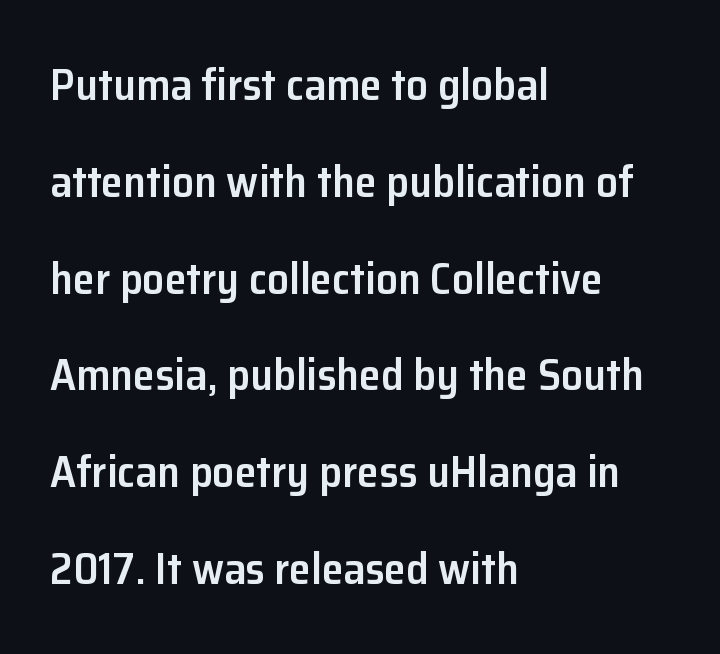
Vertical spacing — loose. The rendering uses a semibold face; strokes are thickened but not to full bold. These lines are set flush left with a ragged right edge. Nothing sits at the stroke ends, so this counts as sans-serif.
